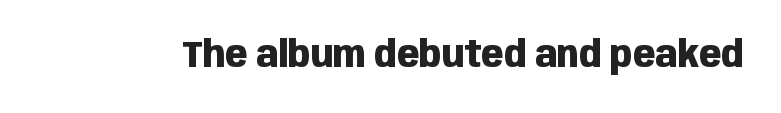
Q: Is the text bold? A: Yes.
Q: Is the text italic (slanted)? A: No, it is upright.
Q: Is the typeface a serif or a sans-serif typeface? A: Sans-serif.
Q: Is the text underlined? A: No.
Q: Is the spacing between letters normal or unusually wide? A: Normal.
Q: Width (condensed, normal, or wide)? A: Condensed.
Q: Stroke contrast? A: Low.
Q: x-height? A: Large.
Q: Monospaced? A: No.
